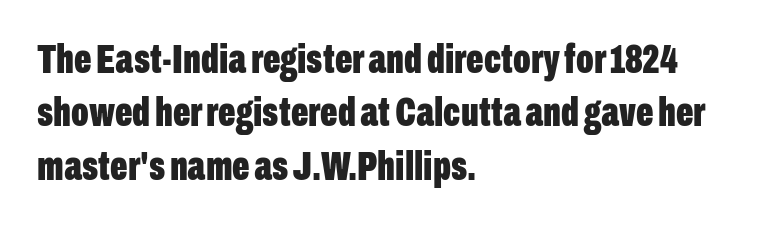
Q: Is the text bold? A: Yes.
Q: Is the text italic (slanted)? A: No, it is upright.
Q: Is the typeface a serif or a sans-serif typeface? A: Sans-serif.
Q: Is the text underlined? A: No.
Q: How is the paragraph aligned? A: Left-aligned.
Q: Is the spacing between letters normal or unusually wide? A: Normal.
Q: Is the spacing between lines tight, normal or loose? A: Normal.
Q: Width (condensed, normal, or wide)? A: Condensed.
Q: Stroke contrast? A: Low.
Q: x-height? A: Medium.
Q: Monospaced? A: No.
